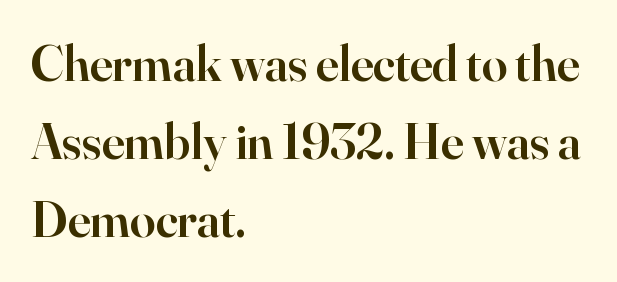
Q: Is the text bold? A: Semi-bold.
Q: Is the text italic (slanted)? A: No, it is upright.
Q: Is the typeface a serif or a sans-serif typeface? A: Serif.
Q: Is the text underlined? A: No.
Q: How is the paragraph aligned? A: Left-aligned.
Q: Is the spacing between letters normal or unusually wide? A: Normal.
Q: Is the spacing between lines tight, normal or loose? A: Normal.
Q: Width (condensed, normal, or wide)? A: Normal.
Q: Stroke contrast? A: High.
Q: x-height? A: Small.
Q: Monospaced? A: No.
